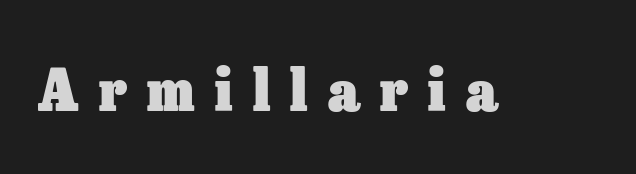
The image shows 58 px heavy type, upright; set unusually wide letter spacing (+0.35 em), not underlined; low stroke contrast and a medium x-height.
